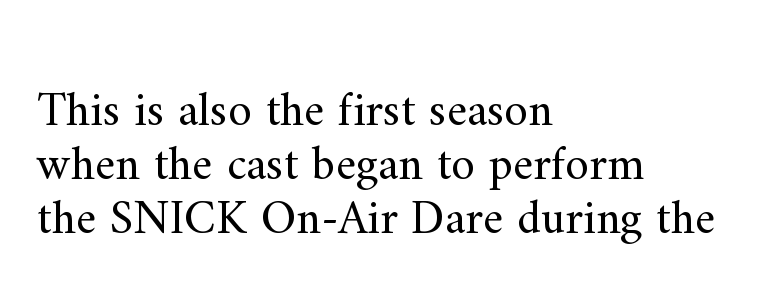
The image shows 48 px regular-weight serif type, upright; set left-aligned, tight line spacing (1.12x), normal letter spacing, not underlined; medium stroke contrast and a small x-height.
